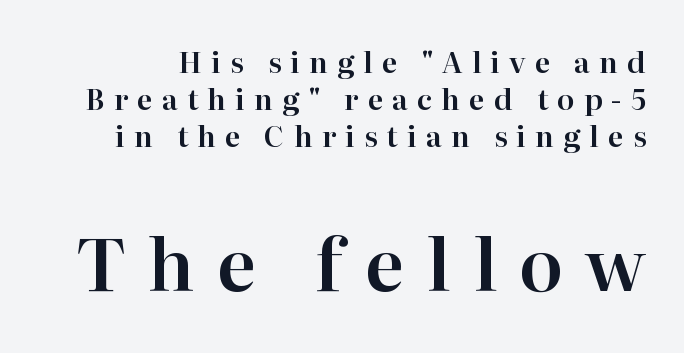
Q: Is the text italic (slanted)? A: No, it is upright.
Q: Is the typeface a serif or a sans-serif typeface? A: Serif.
Q: Is the text underlined? A: No.
Q: Is the spacing between letters normal or unusually wide? A: Unusually wide.
Q: Is the spacing between lines tight, normal or loose? A: Normal.
Q: Which block of text is set in a larger size, the first (top) or the second (bottom)? A: The second (bottom) one.
Q: Width (condensed, normal, or wide)? A: Normal.
Q: Stroke contrast? A: High.
Q: x-height? A: Medium.
Q: Monospaced? A: No.
